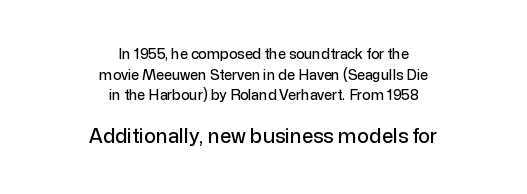
Q: Is the text italic (slanted)? A: No, it is upright.
Q: Is the text underlined? A: No.
Q: How is the paragraph aligned? A: Centered.
Q: Is the spacing between letters normal or unusually wide? A: Normal.
Q: Is the spacing between lines tight, normal or loose? A: Normal.
Q: Which block of text is set in a larger size, the first (top) or the second (bottom)? A: The second (bottom) one.
